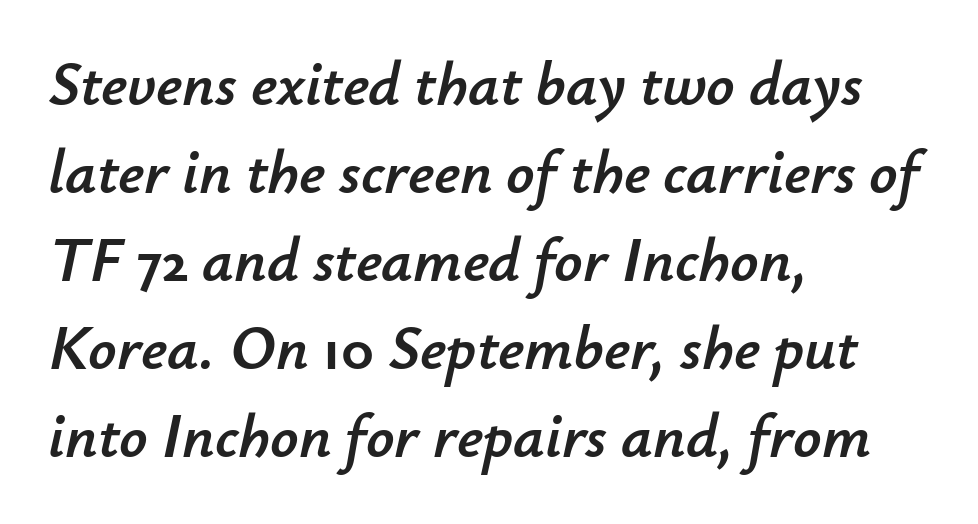
{"italic": "yes", "lean": "right", "slant_degrees": 12, "width": "normal", "stroke_contrast": "low", "x_height": "small", "monospaced": "no", "underline": "no", "align": "left", "line_spacing": "normal", "line_spacing_ratio": 1.42, "letter_spacing": "normal", "letter_spacing_em": 0.0, "glyph_px": 62}
